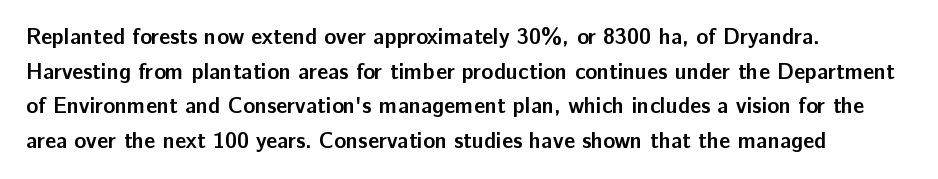
This sample uses an upright cut, with every glyph sitting square on the baseline. Whoever set this chose a conventional vertical rhythm. Students, note that the glyphs here touch the page at normal intervals. Strokes here are thick enough to call this a true bold.
